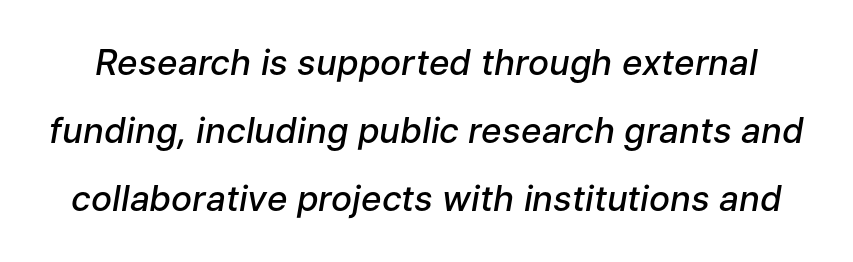
{"italic": "yes", "lean": "right", "slant_degrees": 9, "bold": "semi", "weight": "semibold", "width": "normal", "stroke_contrast": "low", "x_height": "medium", "monospaced": "no", "underline": "no", "line_spacing": "loose", "line_spacing_ratio": 1.95, "letter_spacing": "normal", "letter_spacing_em": 0.0, "glyph_px": 35}
